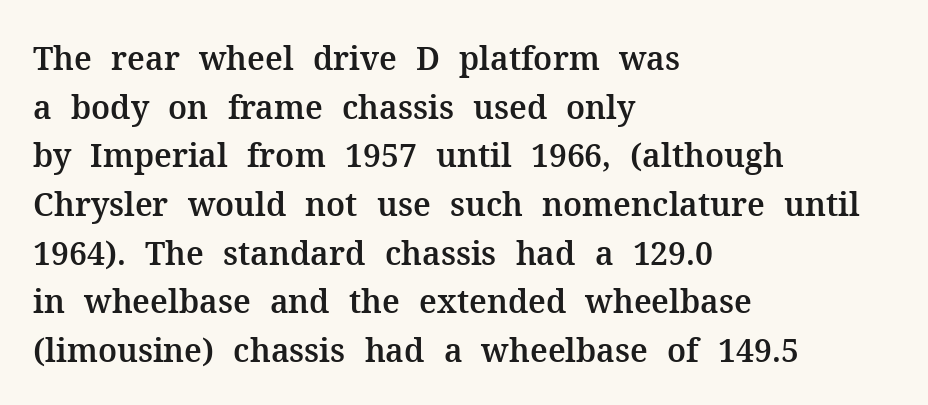
Q: Is the text italic (slanted)? A: No, it is upright.
Q: Is the typeface a serif or a sans-serif typeface? A: Serif.
Q: Is the text underlined? A: No.
Q: How is the paragraph aligned? A: Left-aligned.
Q: Is the spacing between letters normal or unusually wide? A: Normal.
Q: Is the spacing between lines tight, normal or loose? A: Normal.
Q: Width (condensed, normal, or wide)? A: Normal.
Q: Stroke contrast? A: Medium.
Q: x-height? A: Medium.
Q: Monospaced? A: No.
